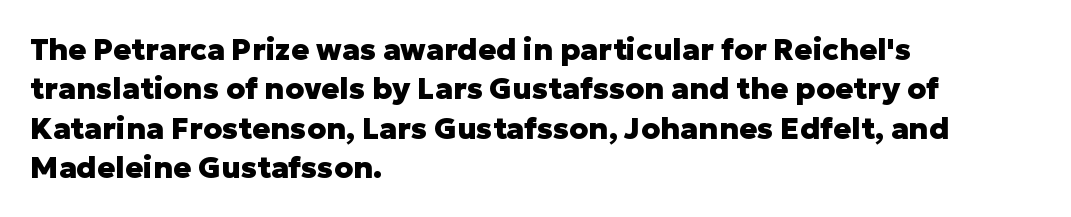
{"serif": "no", "italic": "no", "bold": "yes", "weight": "heavy", "width": "normal", "stroke_contrast": "low", "x_height": "medium", "monospaced": "no", "underline": "no", "align": "left", "line_spacing": "normal", "line_spacing_ratio": 1.31, "letter_spacing": "normal", "letter_spacing_em": 0.0, "glyph_px": 30}
